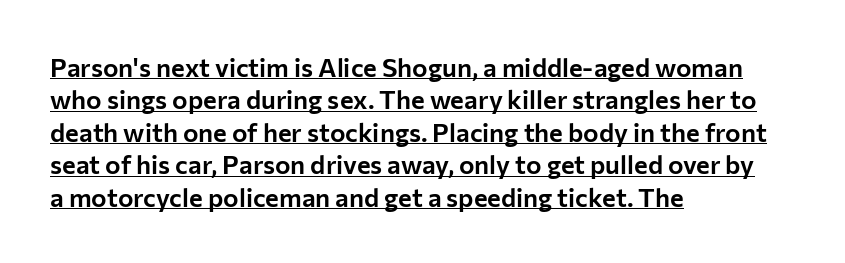
The image shows 26 px text type, upright; set left-aligned, normal line spacing (1.25x), normal letter spacing, underlined.
